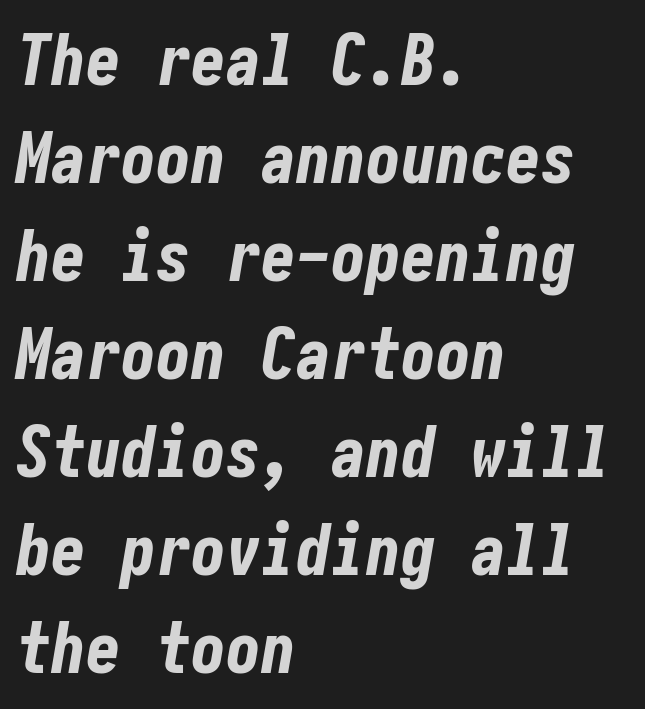
Q: Is the text bold? A: Yes.
Q: Is the text italic (slanted)? A: Yes, it leans right by about 10 degrees.
Q: Is the text underlined? A: No.
Q: How is the paragraph aligned? A: Left-aligned.
Q: Is the spacing between letters normal or unusually wide? A: Normal.
Q: Is the spacing between lines tight, normal or loose? A: Normal.
Q: Width (condensed, normal, or wide)? A: Condensed.
Q: Stroke contrast? A: Low.
Q: x-height? A: Medium.
